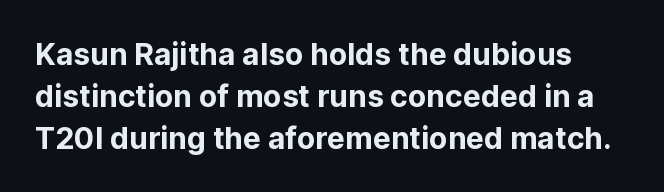
The typography opts for an upright posture over an oblique one. How would I describe the line gaps? Plain and ordinary. Type without underlining. You could not count columns in this text — the font is proportionally spaced. A typesetter would label this face a sans. Caption: standard tracking, unaltered.
